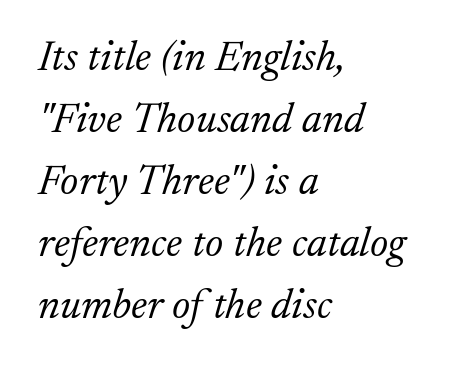
Q: Is the text bold? A: No.
Q: Is the text italic (slanted)? A: Yes, it leans right by about 17 degrees.
Q: Is the typeface a serif or a sans-serif typeface? A: Serif.
Q: Is the text underlined? A: No.
Q: How is the paragraph aligned? A: Left-aligned.
Q: Is the spacing between letters normal or unusually wide? A: Normal.
Q: Is the spacing between lines tight, normal or loose? A: Normal.
Q: Width (condensed, normal, or wide)? A: Normal.
Q: Stroke contrast? A: Low.
Q: x-height? A: Small.
Q: Monospaced? A: No.
